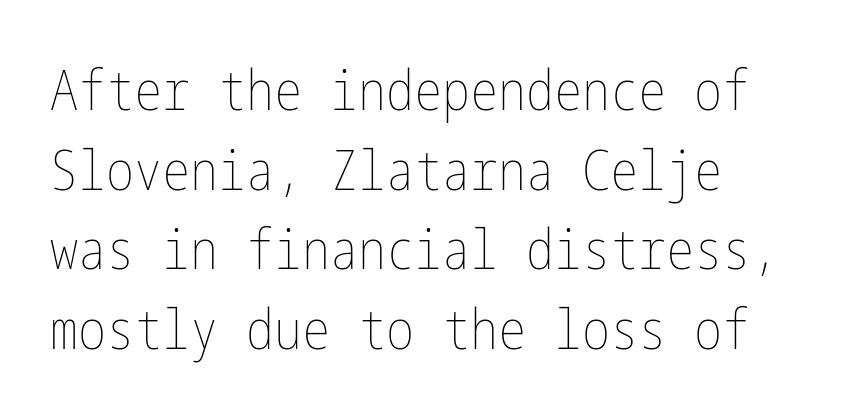
Q: Is the text bold? A: No.
Q: Is the text italic (slanted)? A: No, it is upright.
Q: Is the text underlined? A: No.
Q: How is the paragraph aligned? A: Left-aligned.
Q: Is the spacing between letters normal or unusually wide? A: Normal.
Q: Is the spacing between lines tight, normal or loose? A: Normal.
Q: Width (condensed, normal, or wide)? A: Condensed.
Q: Stroke contrast? A: Low.
Q: x-height? A: Medium.
